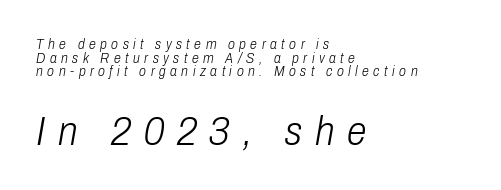
Bare-footed words on every line. The emphasis by scale lands on block number two, below. Does the leading feel generous? Not at all — it's pinched. Tracking value appears strongly positive — letters spread wide. A light-to-regular cut is what we see here. Designer's note — italics engaged.
